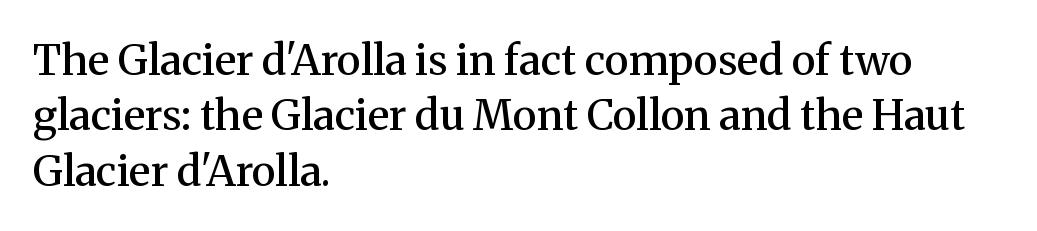
The image shows 42 px semibold serif type, upright; set left-aligned, normal line spacing (1.32x), normal letter spacing, not underlined; medium stroke contrast and a medium x-height.
